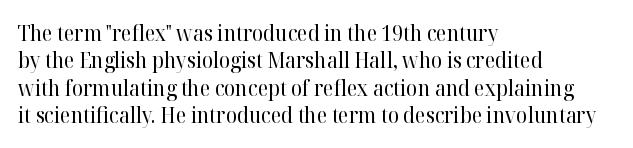
The image shows 21 px text type, upright; set left-aligned, normal line spacing (1.3x), normal letter spacing, not underlined.
